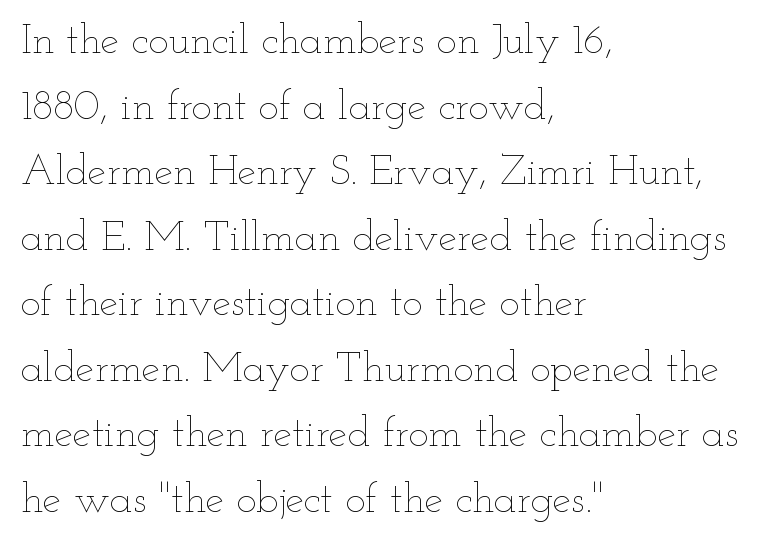
The rendering uses natural spacing where letterforms have individual widths. Is the block centered? No — it sits flush against the left margin. Students, observe: this is what conventionally led text looks like. The typeface has the unassuming heft of standard copy or less. Italic? Not at all — the glyphs are vertical. Beneath every word, the page is bare.
